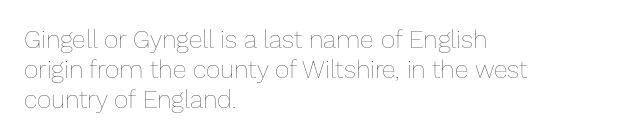
Q: Is the text bold? A: No.
Q: Is the text italic (slanted)? A: No, it is upright.
Q: Is the text underlined? A: No.
Q: How is the paragraph aligned? A: Left-aligned.
Q: Is the spacing between letters normal or unusually wide? A: Normal.
